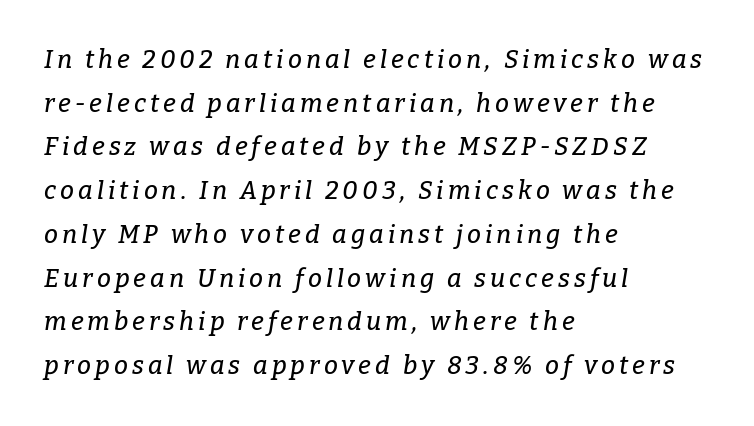
Q: Is the text italic (slanted)? A: Yes, it leans right by about 9 degrees.
Q: Is the text underlined? A: No.
Q: How is the paragraph aligned? A: Left-aligned.
